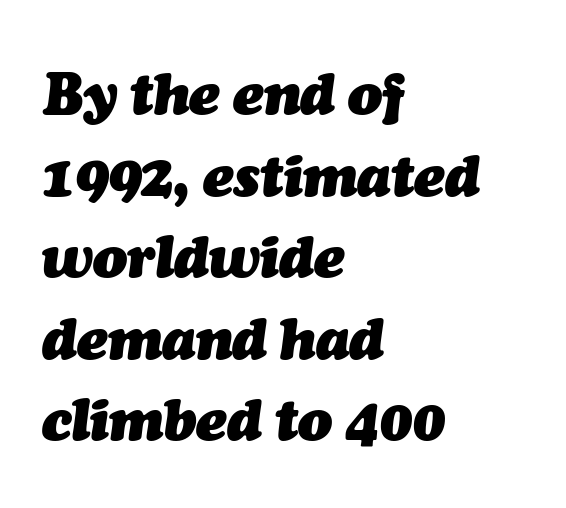
{"italic": "yes", "lean": "right", "slant_degrees": 7, "bold": "yes", "weight": "heavy", "width": "normal", "stroke_contrast": "medium", "x_height": "medium", "monospaced": "no", "underline": "no", "align": "left", "line_spacing": "normal", "line_spacing_ratio": 1.43, "letter_spacing": "normal", "letter_spacing_em": 0.0, "glyph_px": 57}
